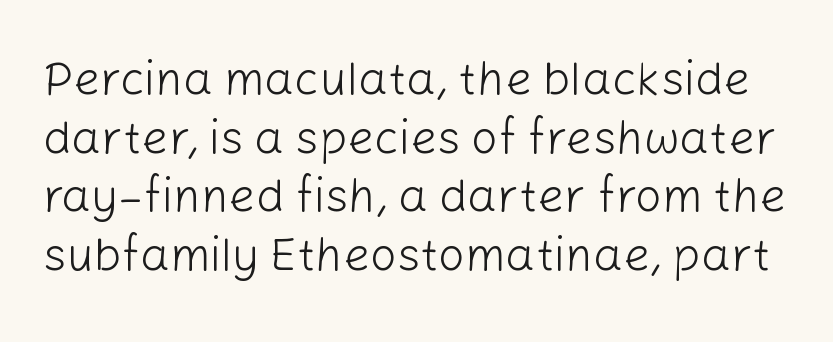
Q: Is the text bold? A: No.
Q: Is the text italic (slanted)? A: No, it is upright.
Q: Is the typeface a serif or a sans-serif typeface? A: Sans-serif.
Q: Is the text underlined? A: No.
Q: Is the spacing between letters normal or unusually wide? A: Normal.
Q: Is the spacing between lines tight, normal or loose? A: Normal.
Q: Width (condensed, normal, or wide)? A: Normal.
Q: Stroke contrast? A: Low.
Q: x-height? A: Medium.
Q: Monospaced? A: No.
